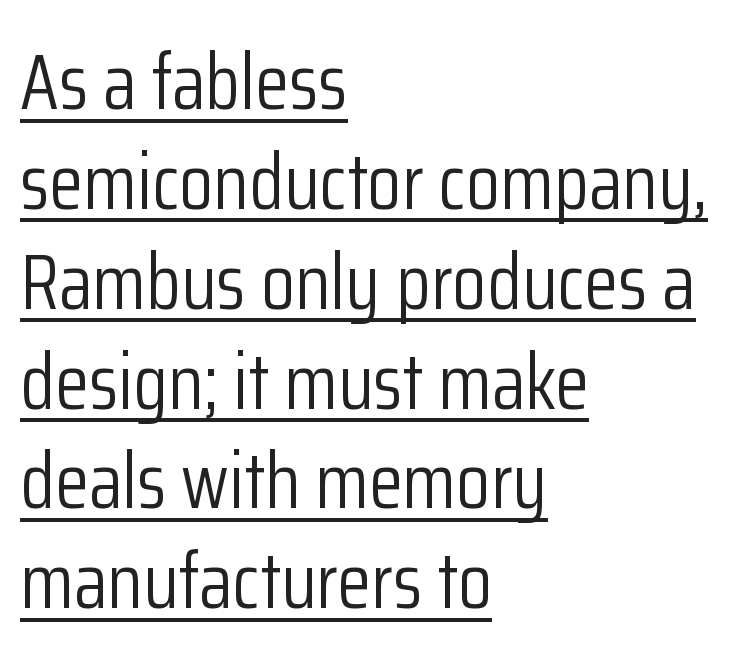
The image shows 78 px light, condensed sans-serif type, upright; set left-aligned, normal line spacing (1.28x), normal letter spacing, underlined; low stroke contrast and a medium x-height.
